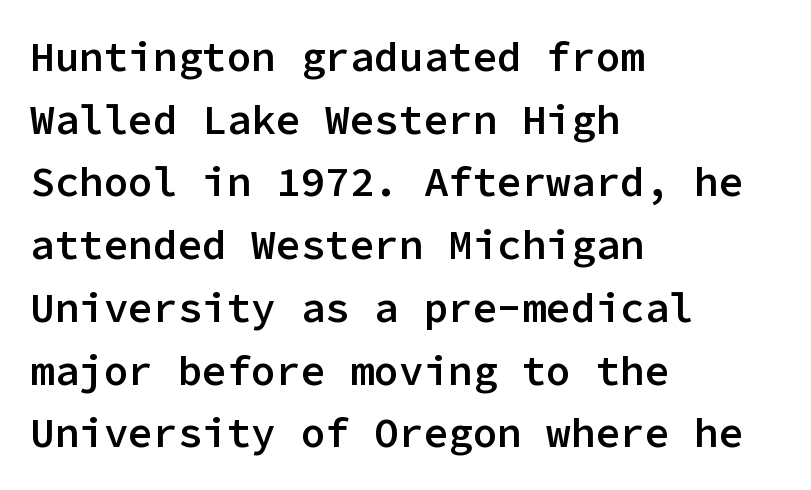
Between one letter and the next there's only the usual sliver of space. Semibold letterforms, between regular and bold. Descender tails drop into unmarked territory. These lines are rendered in a fixed-pitch font. The lettering holds an erect, upright posture throughout. The typesetter chose a ragged-right arrangement here.
